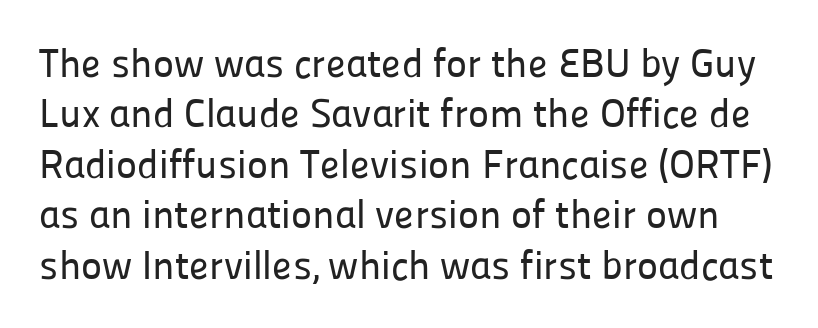
Q: Is the text italic (slanted)? A: No, it is upright.
Q: Is the typeface a serif or a sans-serif typeface? A: Sans-serif.
Q: Is the text underlined? A: No.
Q: Is the spacing between letters normal or unusually wide? A: Normal.
Q: Is the spacing between lines tight, normal or loose? A: Normal.
Q: Width (condensed, normal, or wide)? A: Normal.
Q: Stroke contrast? A: Low.
Q: x-height? A: Medium.
Q: Monospaced? A: No.
